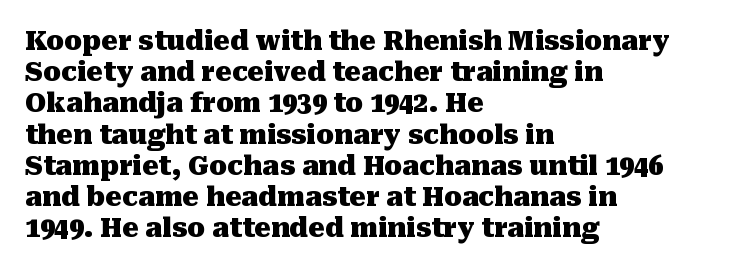
A typesetter would mark this as roman, not italic. The face used here is rendered with its standard letterfit. As a designer I'd log this as weight 700, bold. Underlining? Definitely not there. The text block is weighted toward the left margin, trailing off unevenly rightward.
